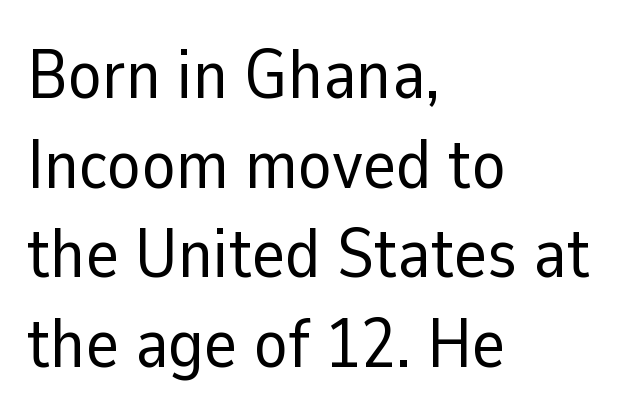
This sample has the flowing, uneven cadence of proportional lettering. In terms of letterform style, serifs are entirely absent. Compared with a typical body face, this is equally light or lighter still. The foot of each line stays bare and open. Left-aligned paragraph, ragged on the right.
